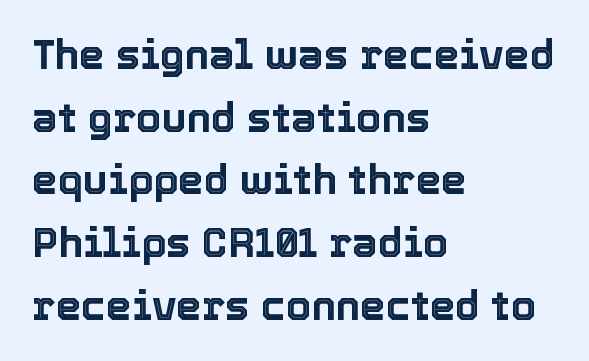
The image shows 41 px text type, upright; set left-aligned, normal line spacing (1.53x), normal letter spacing, not underlined; a medium x-height.
